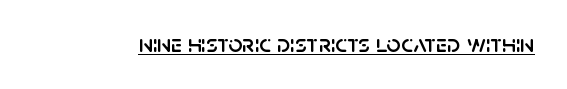
Q: Is the text italic (slanted)? A: No, it is upright.
Q: Is the text underlined? A: Yes.
Q: Is the spacing between letters normal or unusually wide? A: Normal.
